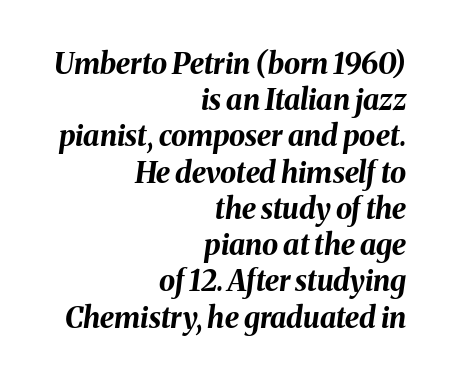
{"italic": "yes", "lean": "right", "slant_degrees": 8, "bold": "yes", "weight": "bold", "width": "normal", "stroke_contrast": "medium", "x_height": "medium", "monospaced": "no", "underline": "no", "align": "right", "line_spacing": "normal", "line_spacing_ratio": 1.25, "letter_spacing": "normal", "letter_spacing_em": 0.0, "glyph_px": 29}
